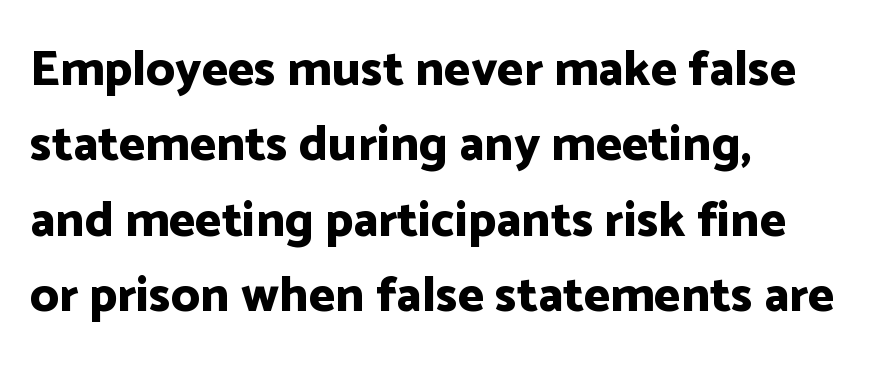
Q: Is the text bold? A: Yes.
Q: Is the text italic (slanted)? A: No, it is upright.
Q: Is the typeface a serif or a sans-serif typeface? A: Sans-serif.
Q: Is the text underlined? A: No.
Q: How is the paragraph aligned? A: Left-aligned.
Q: Is the spacing between letters normal or unusually wide? A: Normal.
Q: Is the spacing between lines tight, normal or loose? A: Normal.
Q: Width (condensed, normal, or wide)? A: Normal.
Q: Stroke contrast? A: Low.
Q: x-height? A: Medium.
Q: Monospaced? A: No.
